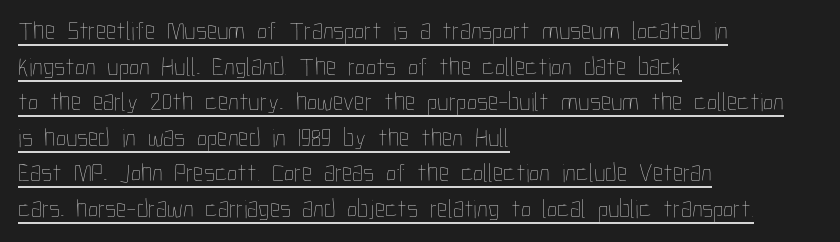
Q: Is the text bold? A: No.
Q: Is the text italic (slanted)? A: No, it is upright.
Q: Is the text underlined? A: Yes.
Q: How is the paragraph aligned? A: Left-aligned.
Q: Is the spacing between letters normal or unusually wide? A: Normal.
Q: Is the spacing between lines tight, normal or loose? A: Normal.
